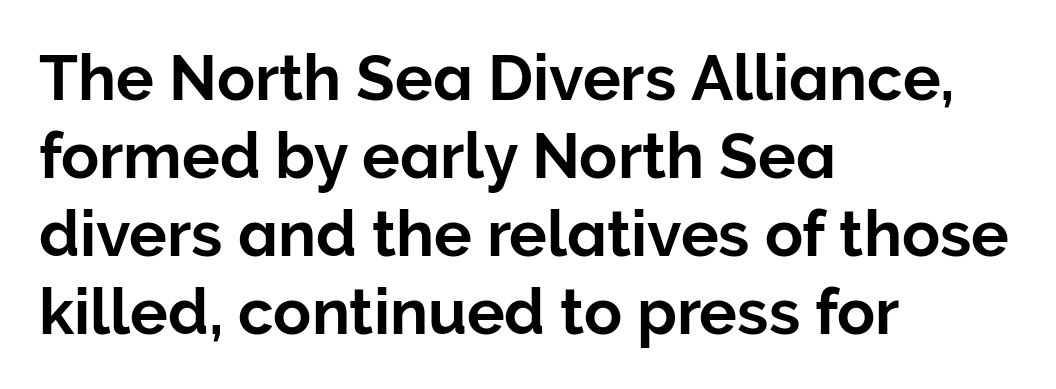
These lines are rendered in a variable-pitch font. The lines in this sample share a left origin and differ only in where they stop. Does the type have serifs? No, each stem ends abruptly. Observe the ordinary spacing: letters are neighbours, not strangers.
